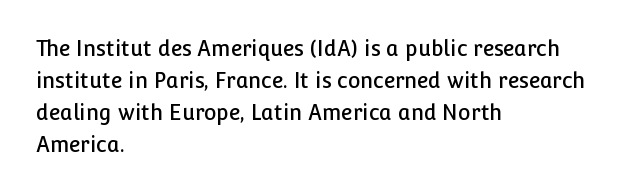
Q: Is the text italic (slanted)? A: No, it is upright.
Q: Is the text underlined? A: No.
Q: How is the paragraph aligned? A: Left-aligned.
Q: Is the spacing between letters normal or unusually wide? A: Normal.
Q: Is the spacing between lines tight, normal or loose? A: Normal.
